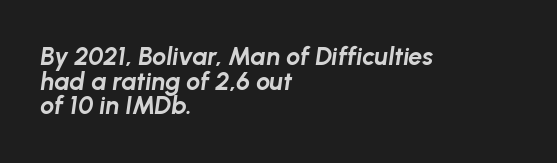
There's an unmistakable incline to the writing here. Default kerning and tracking; the words read as compact shapes. Check under the words: just untouched page. Does the leading feel generous? Not at all — it's pinched. In terms of weight, the rendering is a true, heavy bold.
